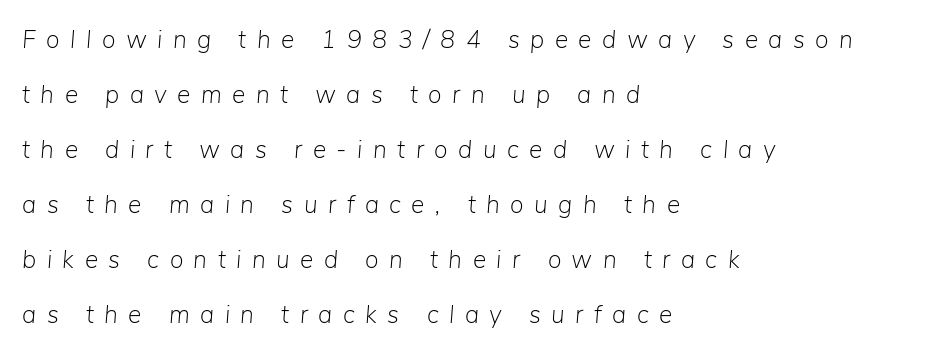
Q: Is the text bold? A: No.
Q: Is the text italic (slanted)? A: Yes, it leans right by about 5 degrees.
Q: Is the text underlined? A: No.
Q: How is the paragraph aligned? A: Left-aligned.
Q: Is the spacing between letters normal or unusually wide? A: Unusually wide.
Q: Is the spacing between lines tight, normal or loose? A: Loose.
